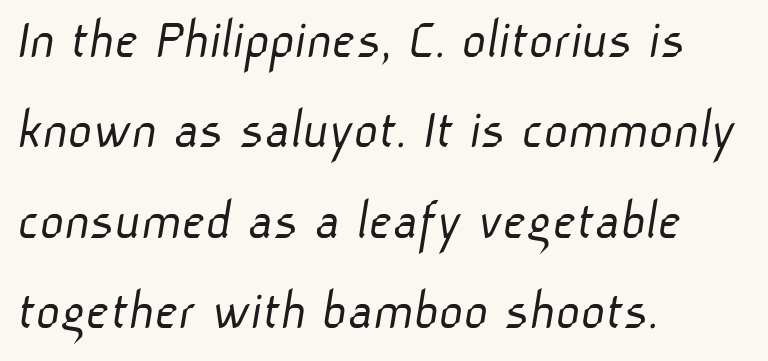
Q: Is the text bold? A: No.
Q: Is the typeface a serif or a sans-serif typeface? A: Sans-serif.
Q: Is the text underlined? A: No.
Q: How is the paragraph aligned? A: Left-aligned.
Q: Is the spacing between letters normal or unusually wide? A: Normal.
Q: Is the spacing between lines tight, normal or loose? A: Normal.
Q: Width (condensed, normal, or wide)? A: Normal.
Q: Stroke contrast? A: Low.
Q: x-height? A: Medium.
Q: Monospaced? A: No.
